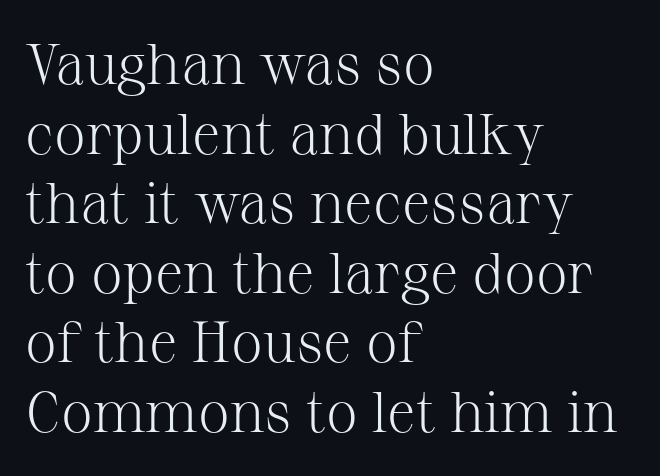
The image shows 57 px light serif type, upright; set left-aligned, line spacing 1.22x, normal letter spacing, not underlined; medium stroke contrast and a medium x-height.
